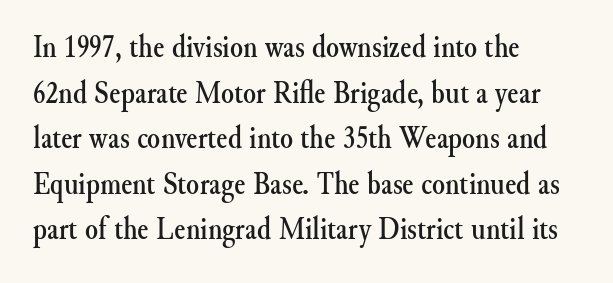
{"serif": "yes", "italic": "no", "width": "normal", "stroke_contrast": "medium", "x_height": "small", "monospaced": "no", "underline": "no", "align": "left", "line_spacing": "normal", "line_spacing_ratio": 1.38, "letter_spacing": "normal", "letter_spacing_em": 0.0, "glyph_px": 33}
